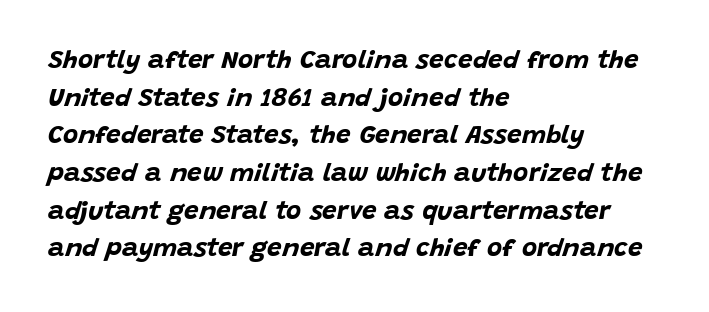
{"italic": "yes", "lean": "right", "slant_degrees": 15, "bold": "yes", "underline": "no", "align": "left", "line_spacing": "normal", "line_spacing_ratio": 1.45, "letter_spacing": "normal", "letter_spacing_em": 0.0, "glyph_px": 26}
